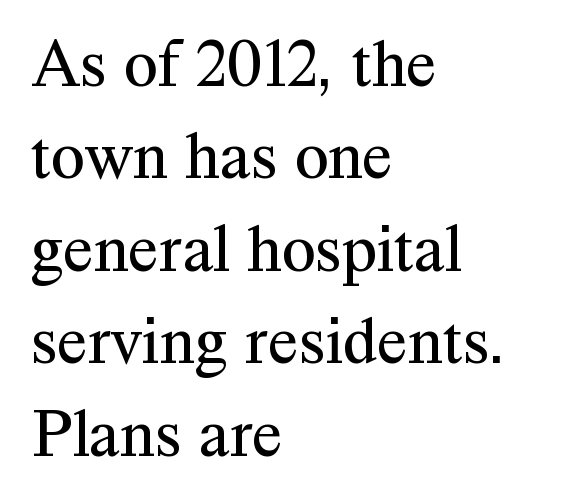
The image shows 69 px regular-weight serif type, upright; set left-aligned, normal line spacing (1.34x), normal letter spacing, not underlined; medium stroke contrast and a medium x-height.
